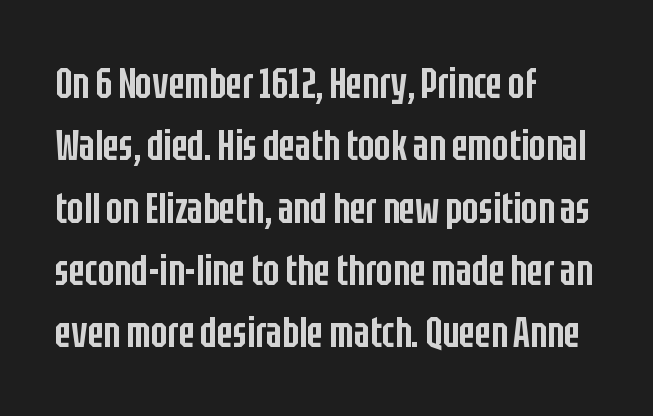
The letters stand straight up with perfectly vertical stems. Every letter is mildly thick-stroked: semibold rather than bold. Honestly, the row spacing looks completely unremarkable. Proportional: the letters do not fall into vertical columns. The compositor pushed each line to the left boundary. The line texture is even and compact thanks to regular tracking.
